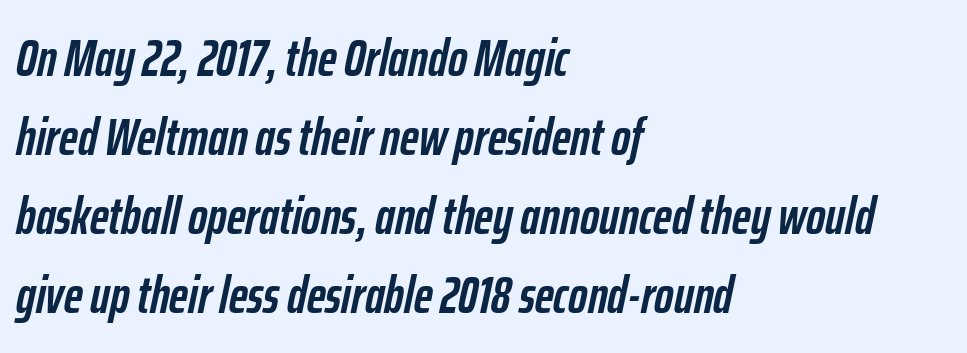
The passage shown stacks its lines at a standard gap. Weight check: bold — yes, fully. These lines were composed using italics. Characters follow at the spacing the type designer built in. Anything drawn beneath the words? Only blank space. Typeset ragged right — the left edge is the straight one.
